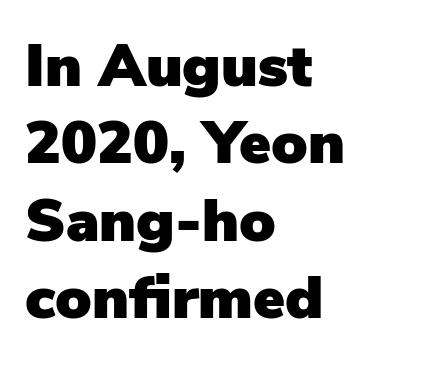
Q: Is the text italic (slanted)? A: No, it is upright.
Q: Is the typeface a serif or a sans-serif typeface? A: Sans-serif.
Q: Is the text underlined? A: No.
Q: How is the paragraph aligned? A: Left-aligned.
Q: Is the spacing between letters normal or unusually wide? A: Normal.
Q: Is the spacing between lines tight, normal or loose? A: Normal.
Q: Width (condensed, normal, or wide)? A: Normal.
Q: Stroke contrast? A: Low.
Q: x-height? A: Medium.
Q: Monospaced? A: No.
